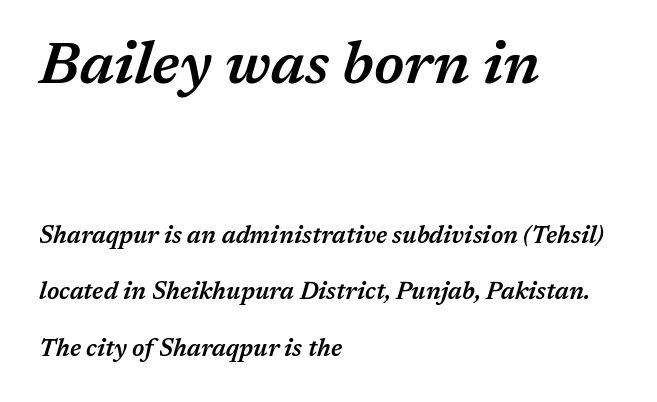
The image shows 59 px semibold type, italic (leaning right); set left-aligned, loose line spacing (2.35x), normal letter spacing, not underlined; the first (top) block is 2.46x larger; medium stroke contrast and a medium x-height.
